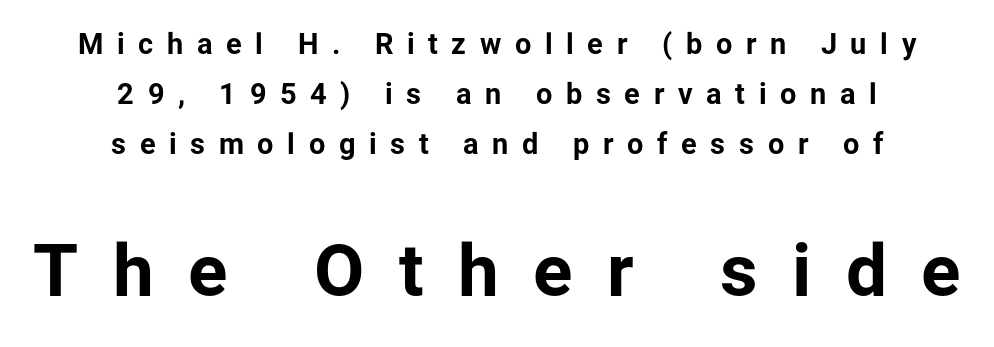
The image shows 73 px bold sans-serif type, upright; set centered, line spacing 1.73x, unusually wide letter spacing (+0.47 em), not underlined; the second (bottom) block is 2.52x larger; low stroke contrast and a medium x-height.
